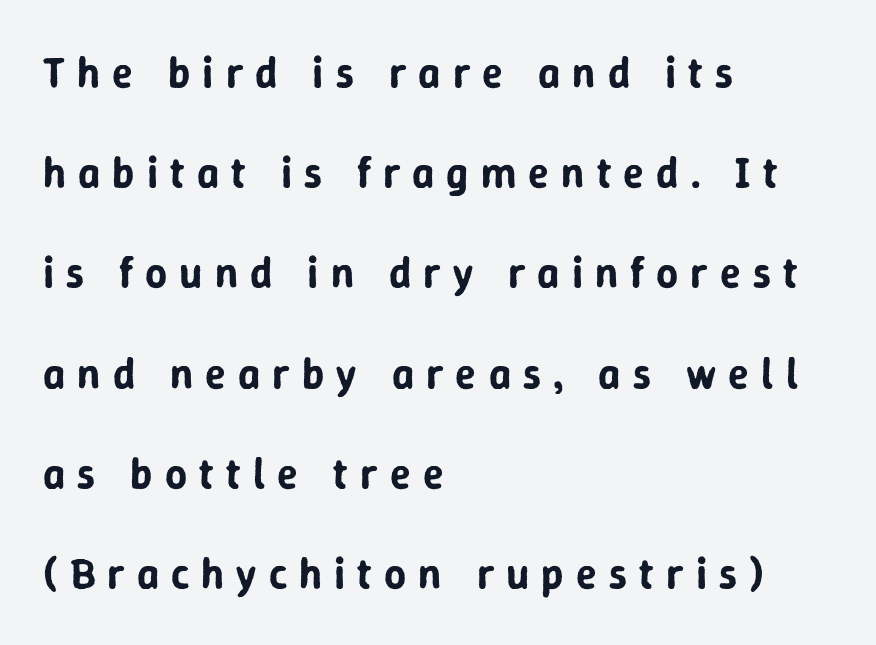
Q: Is the text italic (slanted)? A: No, it is upright.
Q: Is the typeface a serif or a sans-serif typeface? A: Sans-serif.
Q: Is the text underlined? A: No.
Q: How is the paragraph aligned? A: Left-aligned.
Q: Is the spacing between letters normal or unusually wide? A: Unusually wide.
Q: Is the spacing between lines tight, normal or loose? A: Loose.
Q: Width (condensed, normal, or wide)? A: Normal.
Q: Stroke contrast? A: Low.
Q: x-height? A: Medium.
Q: Monospaced? A: No.
